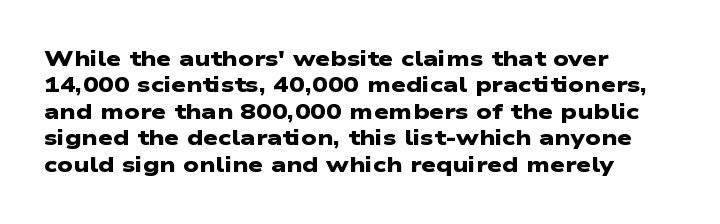
Q: Is the text bold? A: Yes.
Q: Is the text underlined? A: No.
Q: How is the paragraph aligned? A: Left-aligned.
Q: Is the spacing between letters normal or unusually wide? A: Normal.
Q: Is the spacing between lines tight, normal or loose? A: Normal.
